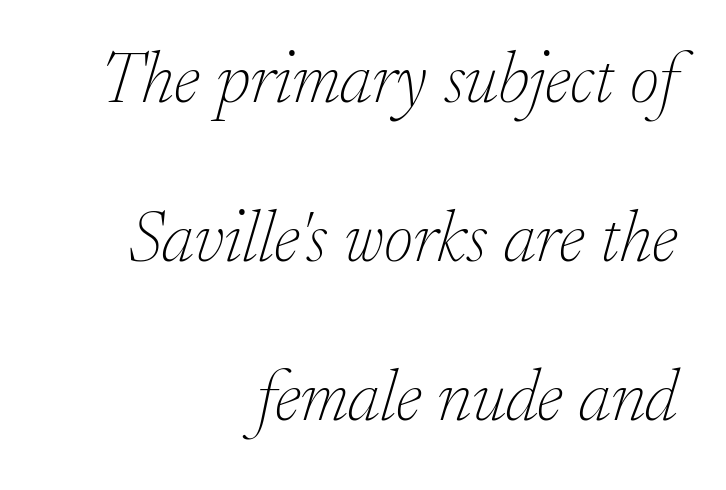
The image shows 72 px thin serif type, italic (leaning right); set right-aligned, loose line spacing (2.21x), normal letter spacing, not underlined; low stroke contrast and a small x-height.
